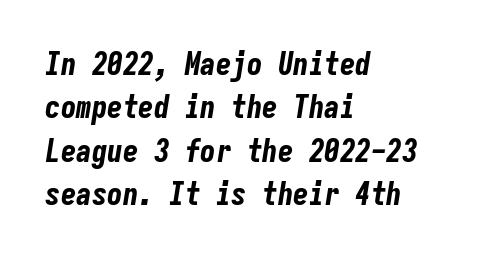
The image shows 31 px bold, condensed type, italic (leaning right), monospaced; set left-aligned, normal line spacing (1.4x), normal letter spacing, not underlined; low stroke contrast and a medium x-height.
